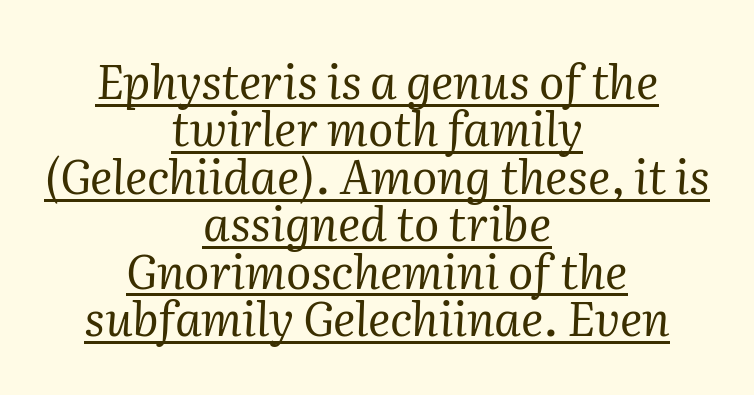
Serif or sans? Serif — the stroke terminals have little feet. Italic? Definitely — the glyphs are oblique. Proportional: the letters do not fall into vertical columns. No extra tracking has been applied to these lines. You can see a thin bar hugging the bottom of the glyphs. Heft: none added — not bold.
